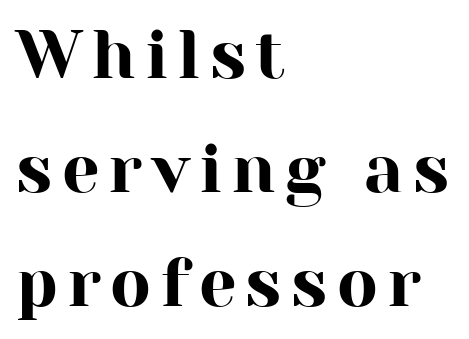
{"serif": "yes", "italic": "no", "width": "normal", "stroke_contrast": "high", "x_height": "medium", "monospaced": "no", "underline": "no", "align": "left", "line_spacing": "normal", "line_spacing_ratio": 1.7, "glyph_px": 67}
